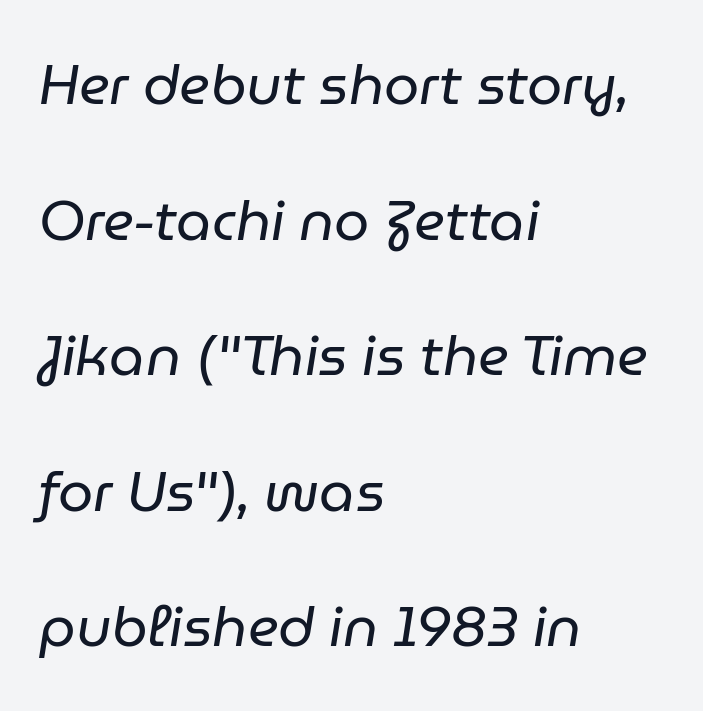
{"italic": "yes", "lean": "right", "slant_degrees": 9, "bold": "no", "weight": "regular", "width": "normal", "stroke_contrast": "low", "x_height": "medium", "monospaced": "no", "underline": "no", "align": "left", "line_spacing": "loose", "line_spacing_ratio": 2.42, "letter_spacing": "normal", "letter_spacing_em": 0.0, "glyph_px": 56}
